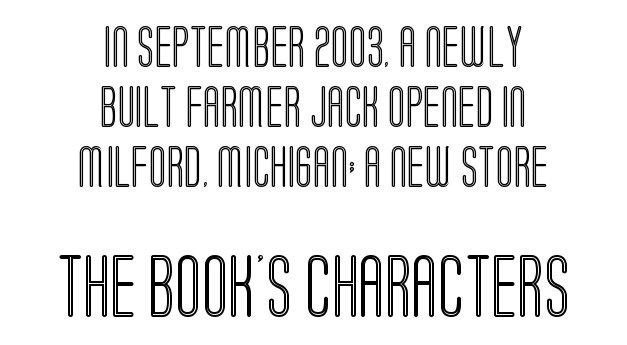
The image shows 62 px condensed type, upright; set centered, normal line spacing (1.46x), normal letter spacing, not underlined; the second (bottom) block is 1.51x larger; a large x-height.
